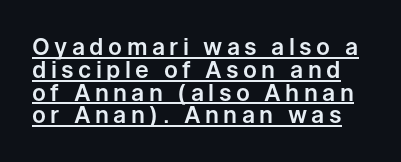
The image shows 23 px text type, upright; set tight line spacing (0.99x), underlined.
